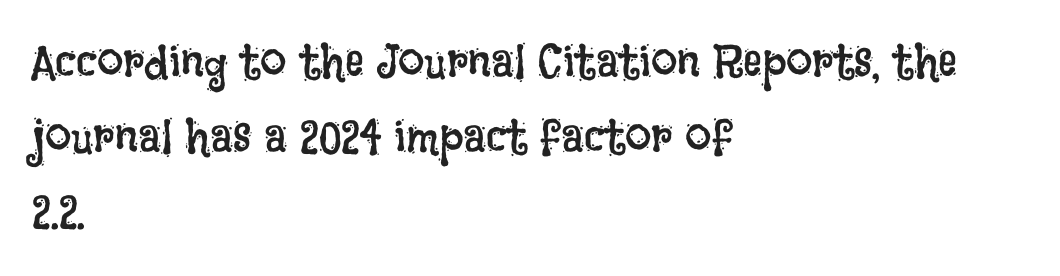
{"italic": "no", "bold": "no", "weight": "regular", "width": "condensed", "stroke_contrast": "low", "x_height": "large", "monospaced": "no", "underline": "no", "align": "left", "line_spacing": "normal", "line_spacing_ratio": 1.6, "letter_spacing": "normal", "letter_spacing_em": 0.0, "glyph_px": 47}
